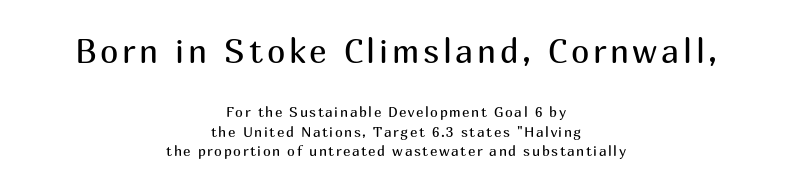
Q: Is the text bold? A: No.
Q: Is the text italic (slanted)? A: No, it is upright.
Q: Is the typeface a serif or a sans-serif typeface? A: Sans-serif.
Q: Is the text underlined? A: No.
Q: How is the paragraph aligned? A: Centered.
Q: Is the spacing between lines tight, normal or loose? A: Normal.
Q: Which block of text is set in a larger size, the first (top) or the second (bottom)? A: The first (top) one.
Q: Width (condensed, normal, or wide)? A: Normal.
Q: Stroke contrast? A: Medium.
Q: x-height? A: Medium.
Q: Monospaced? A: No.
